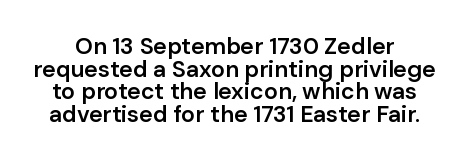
The type is set solid horizontally, with unmodified tracking. The glyphs have the mass of a demibold cut, below bold. The block of text is dense from top to bottom, with scant space between rows. Quick note: underline off.
